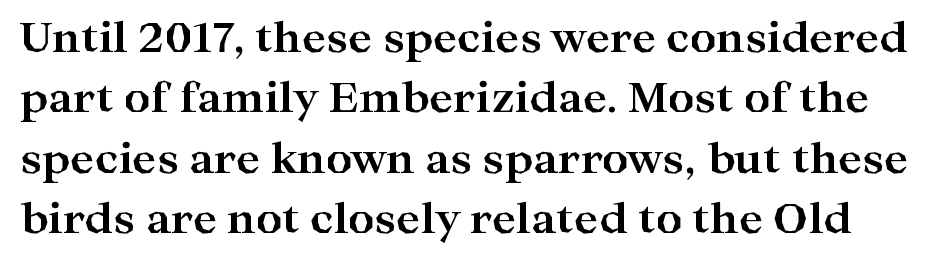
{"serif": "yes", "italic": "no", "bold": "yes", "weight": "bold", "width": "wide", "stroke_contrast": "high", "x_height": "medium", "monospaced": "no", "underline": "no", "line_spacing": "normal", "line_spacing_ratio": 1.47, "letter_spacing": "normal", "letter_spacing_em": 0.0, "glyph_px": 41}
